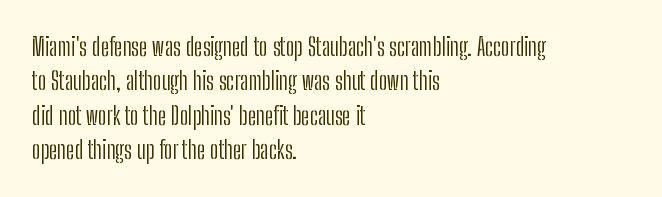
Q: Is the text bold? A: No.
Q: Is the text italic (slanted)? A: No, it is upright.
Q: Is the text underlined? A: No.
Q: How is the paragraph aligned? A: Left-aligned.
Q: Is the spacing between letters normal or unusually wide? A: Normal.
Q: Is the spacing between lines tight, normal or loose? A: Normal.
